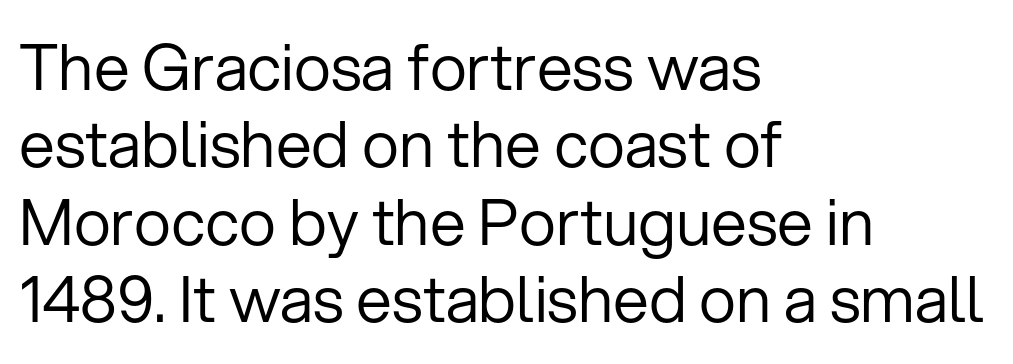
The passage shown has conventional tracking throughout. Heaviness? Minimal to ordinary, like unemphasized prose. Is there any slant? The stems are plumb. I'd call this a sans setting — the letters go barefoot.
